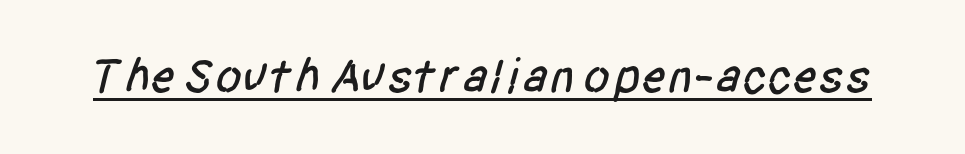
Q: Is the typeface a serif or a sans-serif typeface? A: Sans-serif.
Q: Is the text underlined? A: Yes.
Q: Is the spacing between letters normal or unusually wide? A: Normal.
Q: Width (condensed, normal, or wide)? A: Condensed.
Q: Stroke contrast? A: Low.
Q: x-height? A: Large.
Q: Monospaced? A: No.
